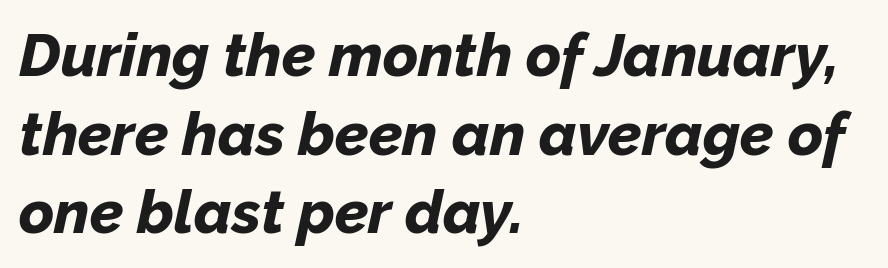
Q: Is the text bold? A: Yes.
Q: Is the text italic (slanted)? A: Yes, it leans right by about 12 degrees.
Q: Is the text underlined? A: No.
Q: How is the paragraph aligned? A: Left-aligned.
Q: Is the spacing between letters normal or unusually wide? A: Normal.
Q: Is the spacing between lines tight, normal or loose? A: Normal.
Q: Width (condensed, normal, or wide)? A: Normal.
Q: Stroke contrast? A: Low.
Q: x-height? A: Medium.
Q: Monospaced? A: No.
